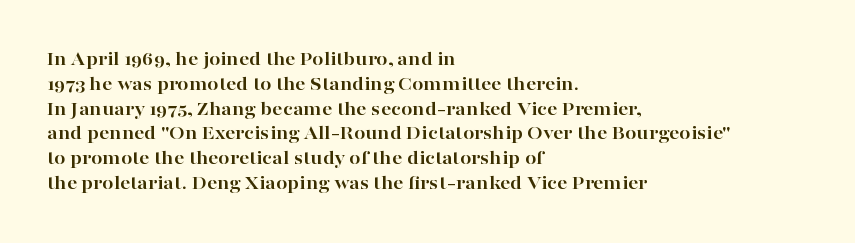
Line starts are locked; line ends wander. Tracking value appears to be zero — textbook default spacing. Style check: upright. Rule under the text: the space is simply empty. Heavy-handed strokes throughout: this text is bold.
